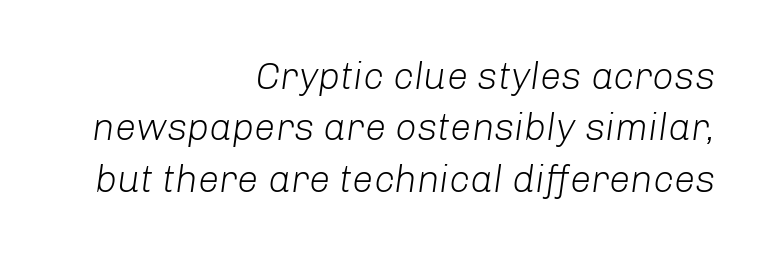
Q: Is the text bold? A: No.
Q: Is the text italic (slanted)? A: Yes, it leans right by about 8 degrees.
Q: Is the text underlined? A: No.
Q: How is the paragraph aligned? A: Right-aligned.
Q: Is the spacing between letters normal or unusually wide? A: Normal.
Q: Is the spacing between lines tight, normal or loose? A: Normal.
Q: Width (condensed, normal, or wide)? A: Normal.
Q: Stroke contrast? A: Low.
Q: x-height? A: Medium.
Q: Monospaced? A: No.
